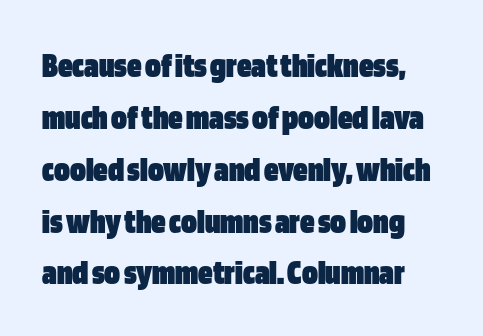
{"serif": "no", "italic": "no", "bold": "yes", "weight": "heavy", "width": "condensed", "stroke_contrast": "low", "x_height": "large", "monospaced": "no", "underline": "no", "line_spacing": "normal", "line_spacing_ratio": 1.44, "letter_spacing": "normal", "letter_spacing_em": 0.0, "glyph_px": 36}
